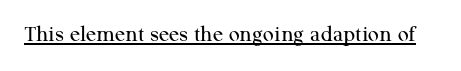
Q: Is the text bold? A: No.
Q: Is the text italic (slanted)? A: No, it is upright.
Q: Is the text underlined? A: Yes.
Q: Is the spacing between letters normal or unusually wide? A: Normal.
